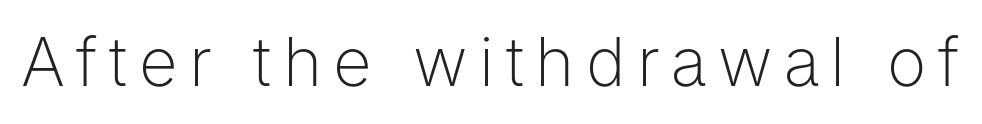
{"serif": "no", "italic": "no", "bold": "no", "weight": "light", "width": "normal", "stroke_contrast": "low", "x_height": "medium", "monospaced": "no", "underline": "no", "glyph_px": 67}
